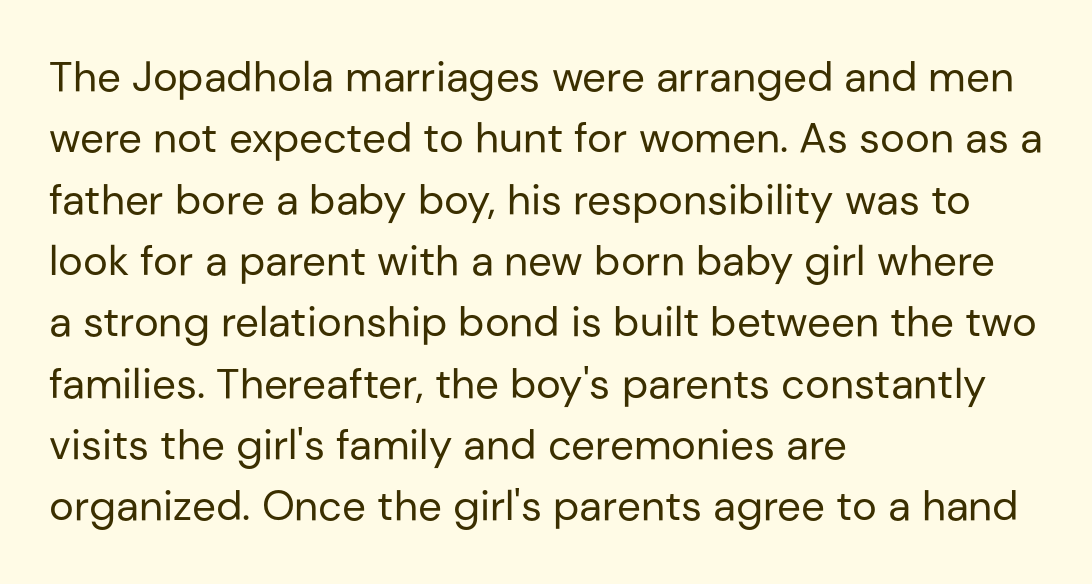
{"serif": "no", "italic": "no", "bold": "no", "weight": "regular", "width": "normal", "stroke_contrast": "low", "x_height": "medium", "monospaced": "no", "underline": "no", "align": "left", "line_spacing": "normal", "line_spacing_ratio": 1.46, "letter_spacing": "normal", "letter_spacing_em": 0.0, "glyph_px": 42}
